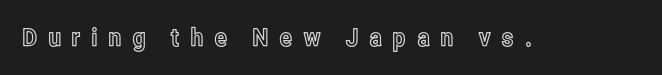
Q: Is the text italic (slanted)? A: No, it is upright.
Q: Is the text underlined? A: No.
Q: Is the spacing between letters normal or unusually wide? A: Unusually wide.
